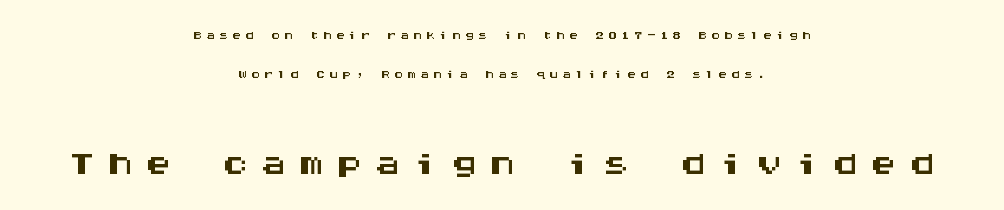
The image shows 53 px wide sans-serif type, upright, monospaced; set centered, loose line spacing (2.14x), unusually wide letter spacing (+0.22 em), not underlined; the second (bottom) block is 2.94x larger; medium stroke contrast and a large x-height.
